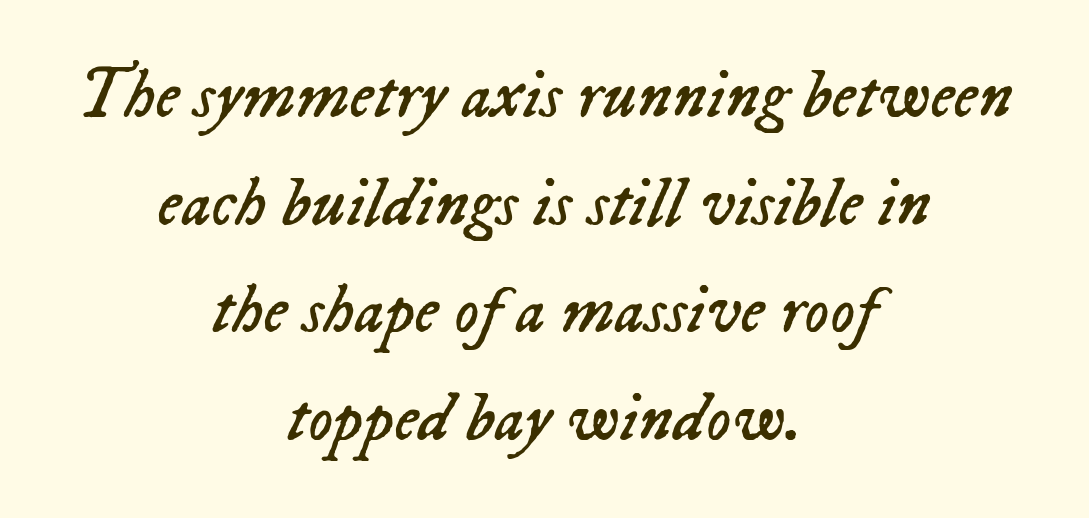
The passage shown is typed in a proportional face where columns would drift. A student would call this center alignment; a typographer would say set centered. The space directly below the letters is spotless. Is the type heavy? It reads as light-to-regular instead.
